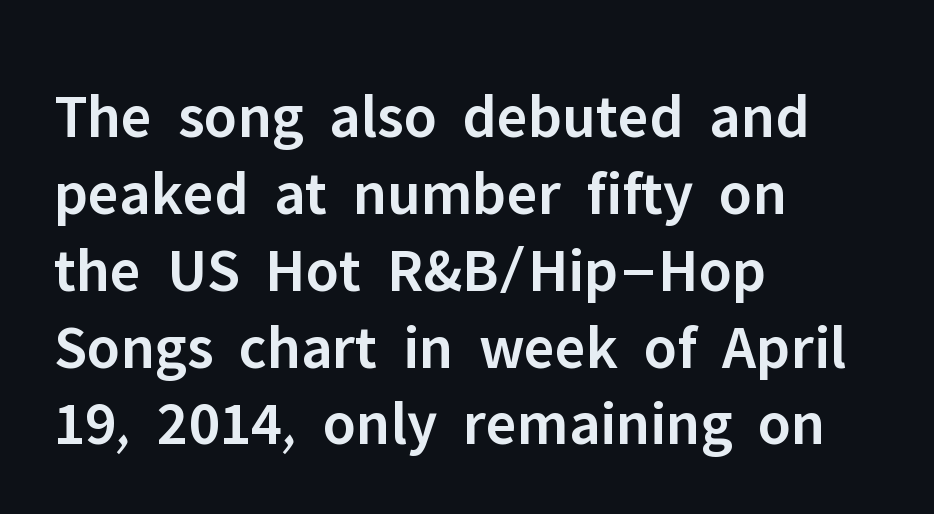
Q: Is the text bold? A: Semi-bold.
Q: Is the text italic (slanted)? A: No, it is upright.
Q: Is the typeface a serif or a sans-serif typeface? A: Sans-serif.
Q: Is the text underlined? A: No.
Q: How is the paragraph aligned? A: Left-aligned.
Q: Is the spacing between letters normal or unusually wide? A: Normal.
Q: Width (condensed, normal, or wide)? A: Normal.
Q: Stroke contrast? A: Low.
Q: x-height? A: Medium.
Q: Monospaced? A: No.
